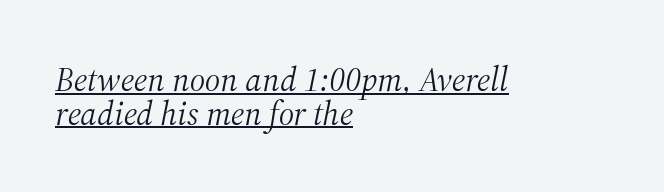
Q: Is the text bold? A: No.
Q: Is the text italic (slanted)? A: Yes, it leans right by about 12 degrees.
Q: Is the typeface a serif or a sans-serif typeface? A: Serif.
Q: Is the text underlined? A: Yes.
Q: How is the paragraph aligned? A: Left-aligned.
Q: Is the spacing between letters normal or unusually wide? A: Normal.
Q: Is the spacing between lines tight, normal or loose? A: Tight.
Q: Width (condensed, normal, or wide)? A: Normal.
Q: Stroke contrast? A: Medium.
Q: x-height? A: Medium.
Q: Monospaced? A: No.
